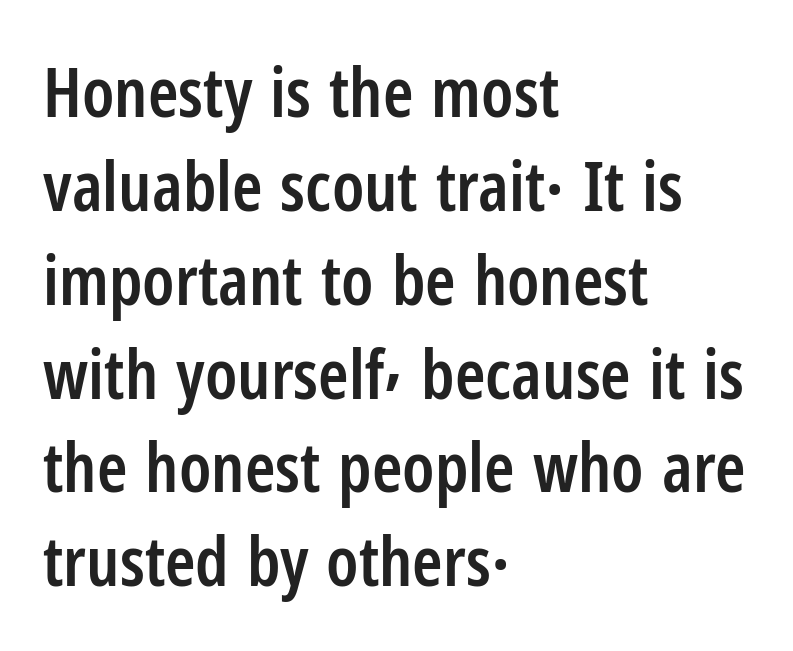
This sample uses plain, unmodified letter spacing. In CSS terms this would be text-align: left. The rendering uses natural spacing where letterforms have individual widths. Glance below the letters and you will spot only blank space.
